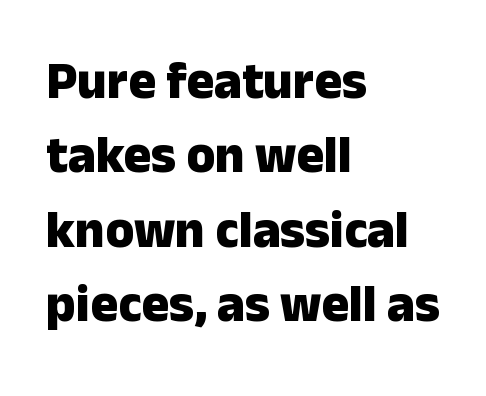
{"serif": "no", "italic": "no", "bold": "yes", "weight": "heavy", "width": "normal", "stroke_contrast": "low", "x_height": "medium", "monospaced": "no", "underline": "no", "align": "left", "line_spacing": "normal", "line_spacing_ratio": 1.43, "letter_spacing": "normal", "letter_spacing_em": 0.0, "glyph_px": 52}
